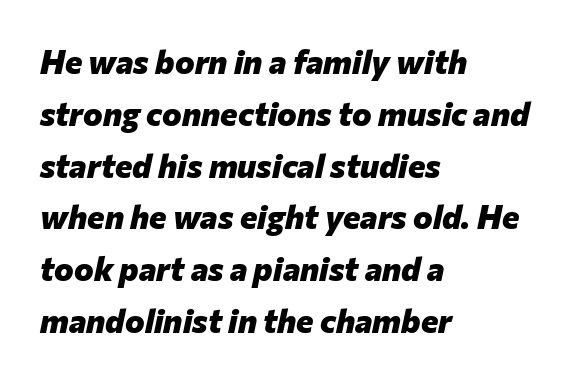
Q: Is the text bold? A: Yes.
Q: Is the text italic (slanted)? A: Yes, it leans right by about 12 degrees.
Q: Is the text underlined? A: No.
Q: How is the paragraph aligned? A: Left-aligned.
Q: Is the spacing between letters normal or unusually wide? A: Normal.
Q: Is the spacing between lines tight, normal or loose? A: Normal.
Q: Width (condensed, normal, or wide)? A: Normal.
Q: Stroke contrast? A: Low.
Q: x-height? A: Medium.
Q: Monospaced? A: No.
